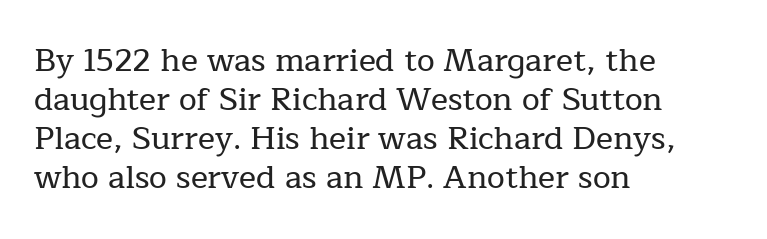
The image shows 32 px serif type, upright; set left-aligned, line spacing 1.22x, normal letter spacing, not underlined; low stroke contrast and a medium x-height.
